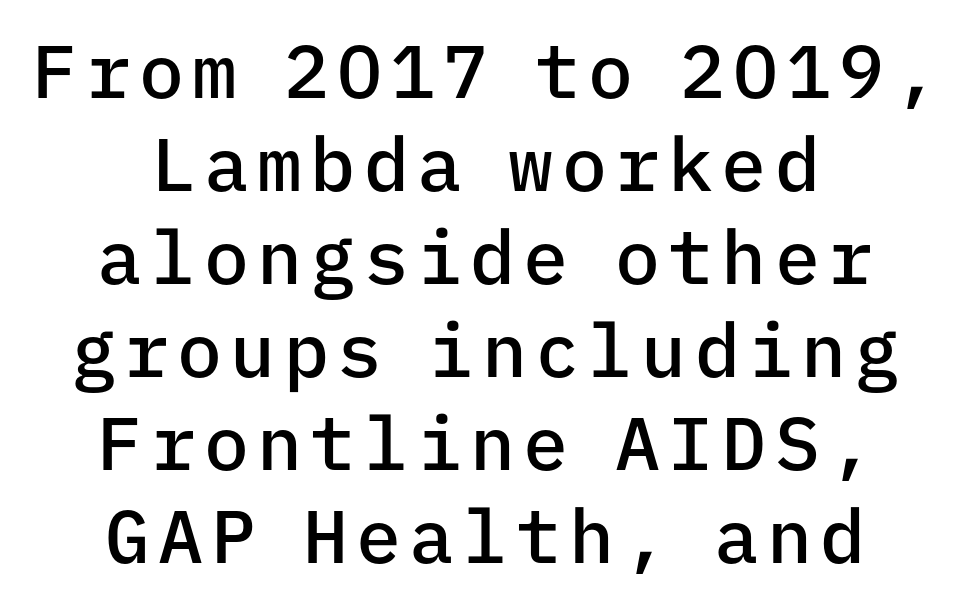
{"serif": "no", "italic": "no", "bold": "semi", "weight": "semibold", "width": "normal", "stroke_contrast": "low", "x_height": "medium", "monospaced": "yes", "underline": "no", "align": "center", "line_spacing_ratio": 1.24, "glyph_px": 75}
